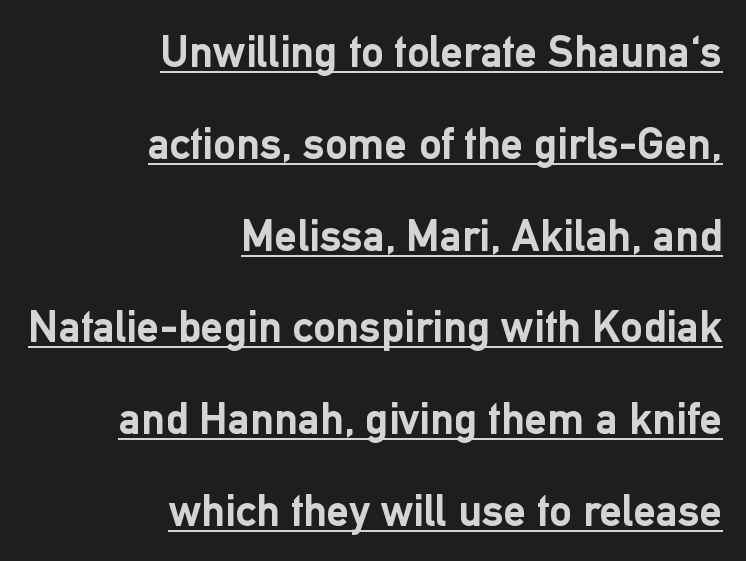
Q: Is the text bold? A: Yes.
Q: Is the text italic (slanted)? A: No, it is upright.
Q: Is the typeface a serif or a sans-serif typeface? A: Sans-serif.
Q: Is the text underlined? A: Yes.
Q: How is the paragraph aligned? A: Right-aligned.
Q: Is the spacing between letters normal or unusually wide? A: Normal.
Q: Is the spacing between lines tight, normal or loose? A: Loose.
Q: Width (condensed, normal, or wide)? A: Normal.
Q: Stroke contrast? A: Low.
Q: x-height? A: Medium.
Q: Monospaced? A: No.
